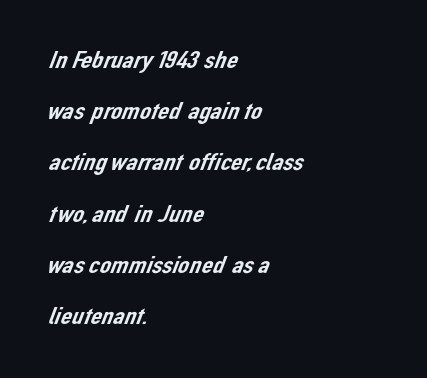
Q: Is the text underlined? A: No.
Q: How is the paragraph aligned? A: Left-aligned.
Q: Is the spacing between letters normal or unusually wide? A: Normal.
Q: Is the spacing between lines tight, normal or loose? A: Loose.
